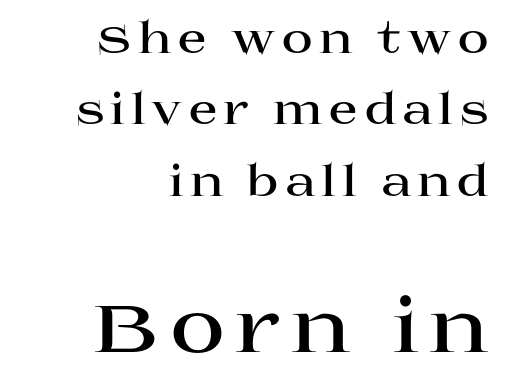
Leftover space on each line is placed entirely before the opening word. This sample uses a serif face. Honestly, the row spacing looks completely unremarkable. Bold? Absolutely — the strokes are thick and heavy. Each row of text sits above clean, open space.
